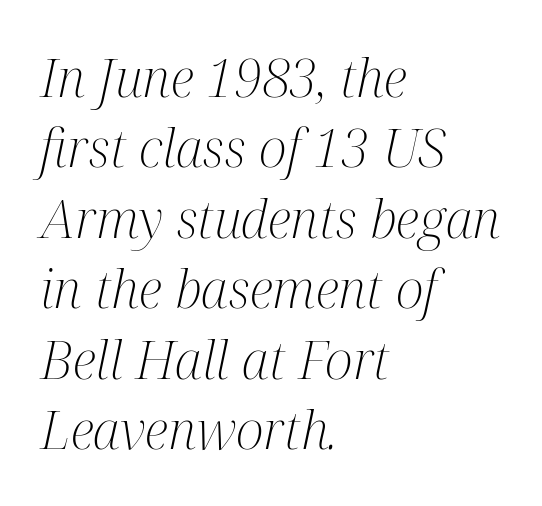
The image shows 53 px light, condensed serif type, italic (leaning right); set left-aligned, normal line spacing (1.33x), normal letter spacing, not underlined; medium stroke contrast and a medium x-height.
